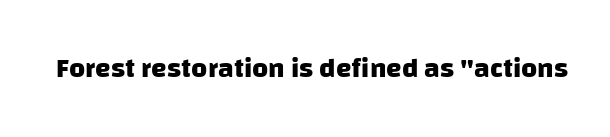
Q: Is the text bold? A: Yes.
Q: Is the typeface a serif or a sans-serif typeface? A: Sans-serif.
Q: Is the text underlined? A: No.
Q: Is the spacing between letters normal or unusually wide? A: Normal.
Q: Width (condensed, normal, or wide)? A: Normal.
Q: Stroke contrast? A: Low.
Q: x-height? A: Large.
Q: Monospaced? A: No.
